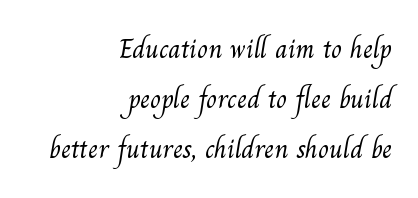
Q: Is the text bold? A: No.
Q: Is the typeface a serif or a sans-serif typeface? A: Serif.
Q: Is the text underlined? A: No.
Q: How is the paragraph aligned? A: Right-aligned.
Q: Is the spacing between letters normal or unusually wide? A: Normal.
Q: Width (condensed, normal, or wide)? A: Normal.
Q: Stroke contrast? A: Medium.
Q: x-height? A: Small.
Q: Monospaced? A: No.
